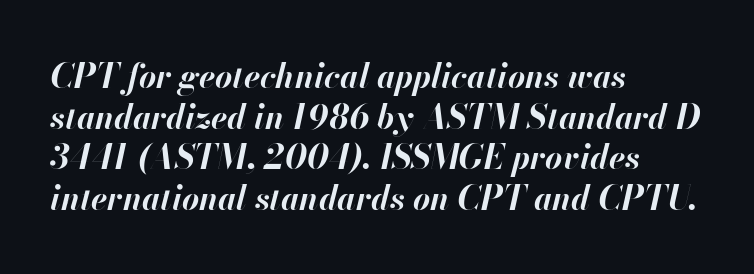
{"italic": "yes", "lean": "right", "slant_degrees": 13, "bold": "yes", "weight": "bold", "width": "normal", "stroke_contrast": "high", "x_height": "small", "monospaced": "no", "underline": "no", "align": "left", "line_spacing_ratio": 1.23, "letter_spacing": "normal", "letter_spacing_em": 0.0, "glyph_px": 33}
